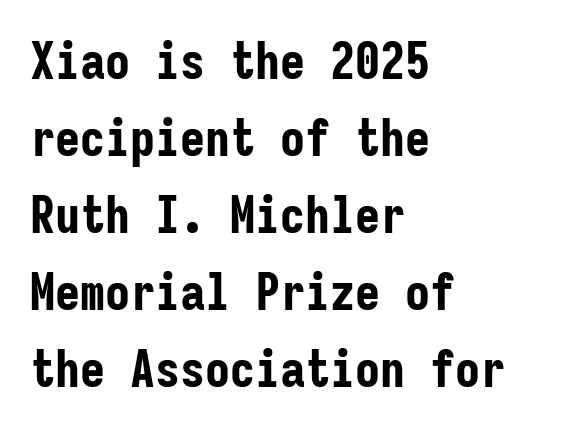
{"serif": "no", "italic": "no", "bold": "yes", "weight": "bold", "width": "condensed", "stroke_contrast": "low", "x_height": "medium", "monospaced": "yes", "underline": "no", "align": "left", "line_spacing": "normal", "line_spacing_ratio": 1.54, "letter_spacing": "normal", "letter_spacing_em": 0.0, "glyph_px": 50}
